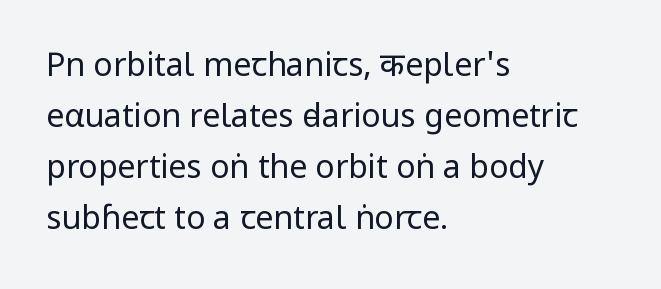
To sum up the face: it is a sans, with no serifs. Does extra space separate the letters? No, they use regular spacing. Which margin do the lines hug? The left one — the right edge is uneven. This reads as an unemphasized weight, regular at the heaviest.
